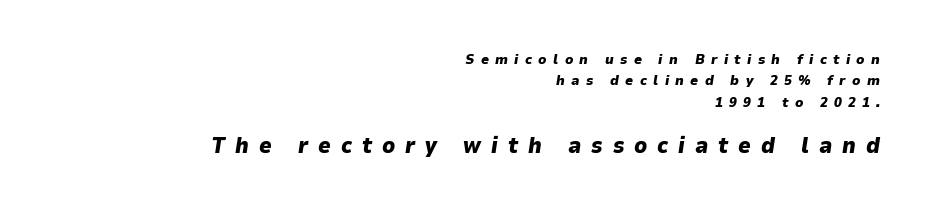
Q: Is the text bold? A: Yes.
Q: Is the text italic (slanted)? A: Yes, it leans right by about 9 degrees.
Q: Is the text underlined? A: No.
Q: How is the paragraph aligned? A: Right-aligned.
Q: Is the spacing between letters normal or unusually wide? A: Unusually wide.
Q: Is the spacing between lines tight, normal or loose? A: Normal.
Q: Which block of text is set in a larger size, the first (top) or the second (bottom)? A: The second (bottom) one.
